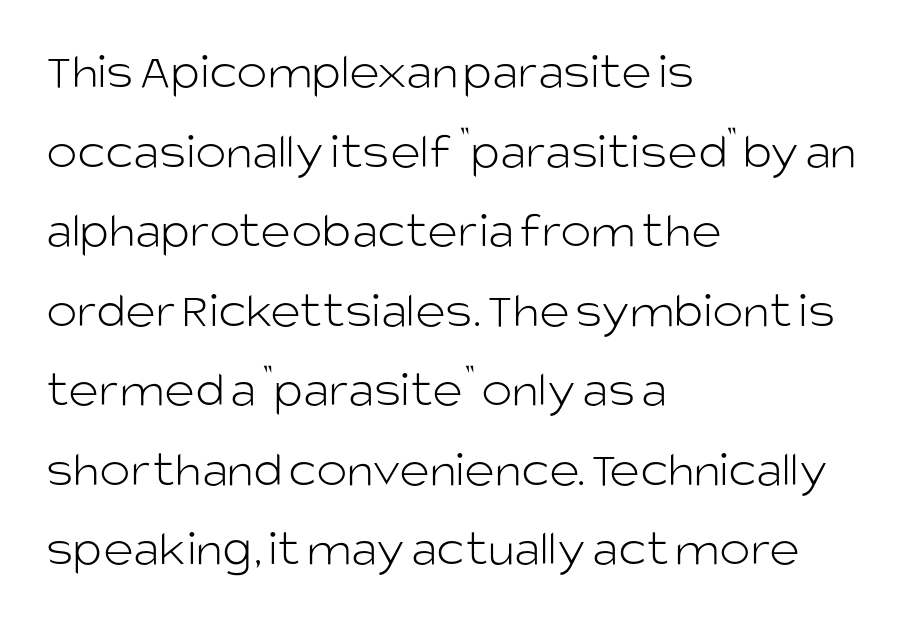
The image shows 52 px light sans-serif type, upright; set left-aligned, normal line spacing (1.53x), normal letter spacing, not underlined; low stroke contrast and a large x-height.
